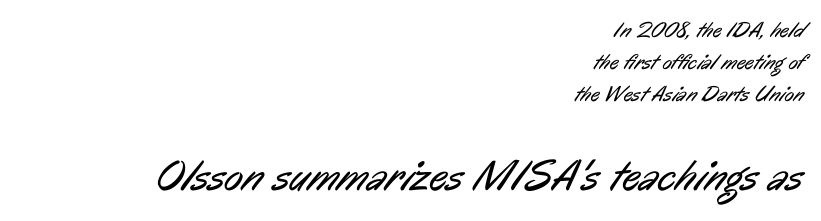
Q: Is the text bold? A: No.
Q: Is the typeface a serif or a sans-serif typeface? A: Sans-serif.
Q: Is the text underlined? A: No.
Q: How is the paragraph aligned? A: Right-aligned.
Q: Is the spacing between letters normal or unusually wide? A: Normal.
Q: Is the spacing between lines tight, normal or loose? A: Normal.
Q: Which block of text is set in a larger size, the first (top) or the second (bottom)? A: The second (bottom) one.
Q: Width (condensed, normal, or wide)? A: Condensed.
Q: Stroke contrast? A: Low.
Q: x-height? A: Medium.
Q: Monospaced? A: No.
